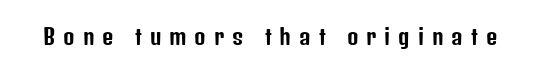
{"italic": "no", "underline": "no", "letter_spacing": "wide", "letter_spacing_em": 0.36, "glyph_px": 22}
